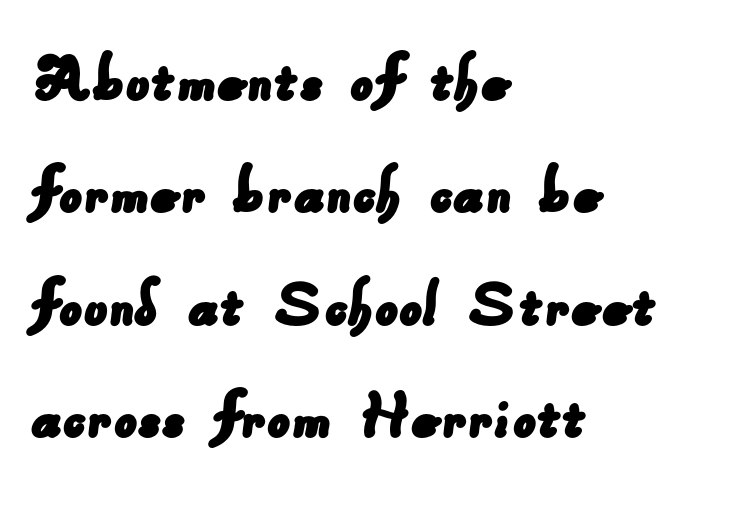
{"serif": "no", "width": "normal", "stroke_contrast": "low", "x_height": "small", "monospaced": "no", "underline": "no", "align": "left", "line_spacing": "normal", "line_spacing_ratio": 1.54, "letter_spacing": "normal", "letter_spacing_em": 0.0, "glyph_px": 73}
